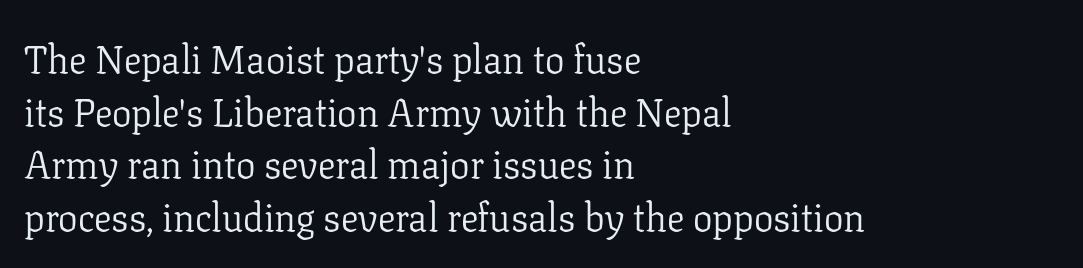
{"serif": "yes", "italic": "no", "bold": "no", "weight": "light", "width": "normal", "stroke_contrast": "low", "x_height": "medium", "monospaced": "no", "underline": "no", "align": "left", "line_spacing": "normal", "line_spacing_ratio": 1.35, "letter_spacing": "normal", "letter_spacing_em": 0.0, "glyph_px": 39}
